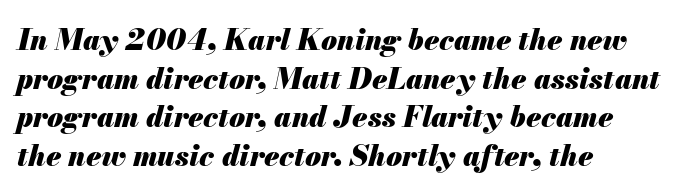
{"italic": "yes", "lean": "right", "slant_degrees": 13, "bold": "yes", "weight": "heavy", "width": "normal", "stroke_contrast": "medium", "x_height": "small", "monospaced": "no", "underline": "no", "align": "left", "line_spacing": "normal", "line_spacing_ratio": 1.33, "letter_spacing": "normal", "letter_spacing_em": 0.0, "glyph_px": 29}
